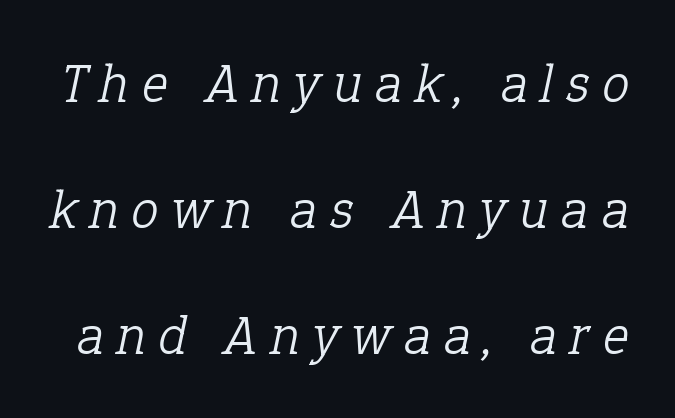
The image shows 55 px light serif type, italic (leaning right); set loose line spacing (2.29x), unusually wide letter spacing (+0.24 em), not underlined; low stroke contrast and a medium x-height.
